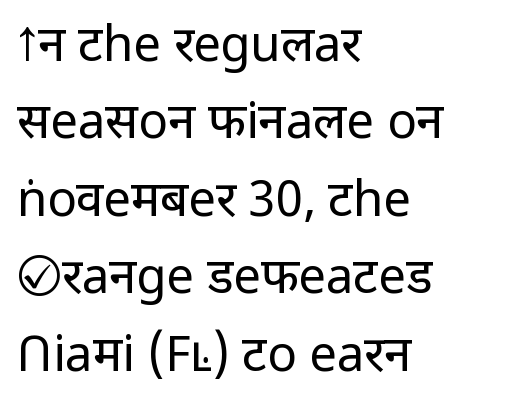
The image shows 49 px regular-weight sans-serif type, upright; set left-aligned, normal line spacing (1.58x), normal letter spacing, not underlined; low stroke contrast and a medium x-height.
